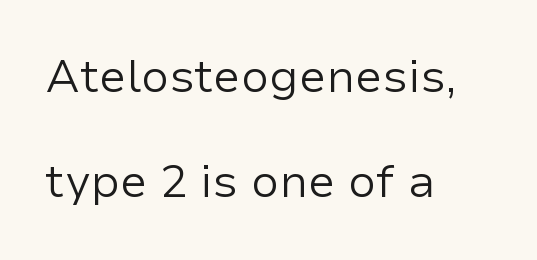
Q: Is the text bold? A: No.
Q: Is the text italic (slanted)? A: No, it is upright.
Q: Is the typeface a serif or a sans-serif typeface? A: Sans-serif.
Q: Is the text underlined? A: No.
Q: How is the paragraph aligned? A: Left-aligned.
Q: Is the spacing between letters normal or unusually wide? A: Normal.
Q: Is the spacing between lines tight, normal or loose? A: Loose.
Q: Width (condensed, normal, or wide)? A: Normal.
Q: Stroke contrast? A: Low.
Q: x-height? A: Medium.
Q: Monospaced? A: No.
